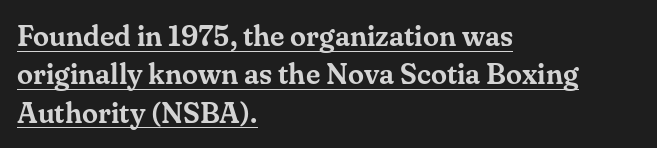
Every row of glyphs begins at an identical x-position on the left. Tall strokes in this sample are plumb rather than angled. The lettering is marked with a stroke running underneath it. Reading down the column, the eye jumps a familiar distance to each next line. These lines are rendered in a variable-pitch font.
